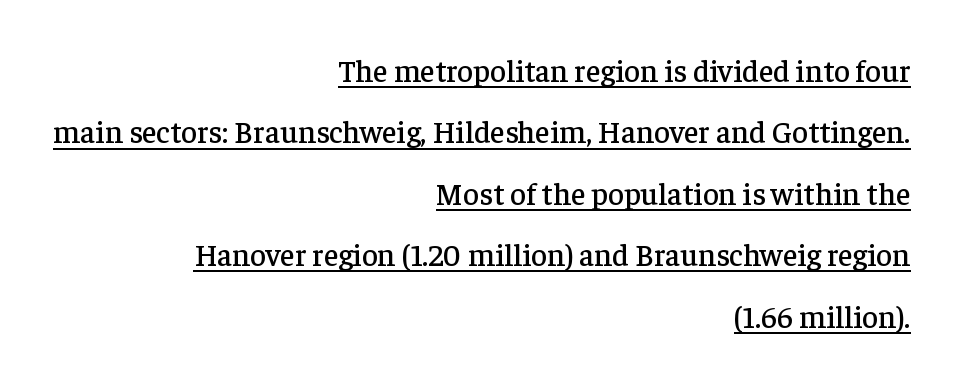
The face used here is seriffed, in the tradition of book romans. A continuous stroke trails under the words, as in a hyperlink. Character widths vary here, with narrow letters taking less room than wide ones. In terms of posture, this sample is upright. Nothing unusual about the tracking: characters are spaced as the font intends.
